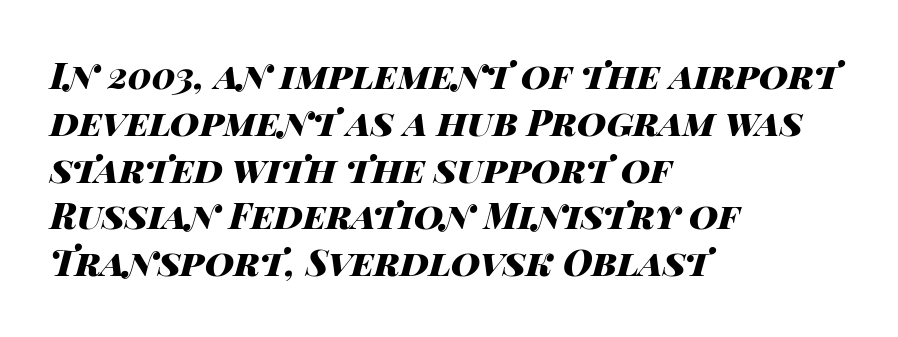
{"italic": "yes", "lean": "right", "slant_degrees": 14, "bold": "yes", "weight": "heavy", "width": "wide", "stroke_contrast": "high", "x_height": "large", "monospaced": "no", "underline": "no", "align": "left", "line_spacing": "normal", "line_spacing_ratio": 1.3, "letter_spacing": "normal", "letter_spacing_em": 0.0, "glyph_px": 36}
